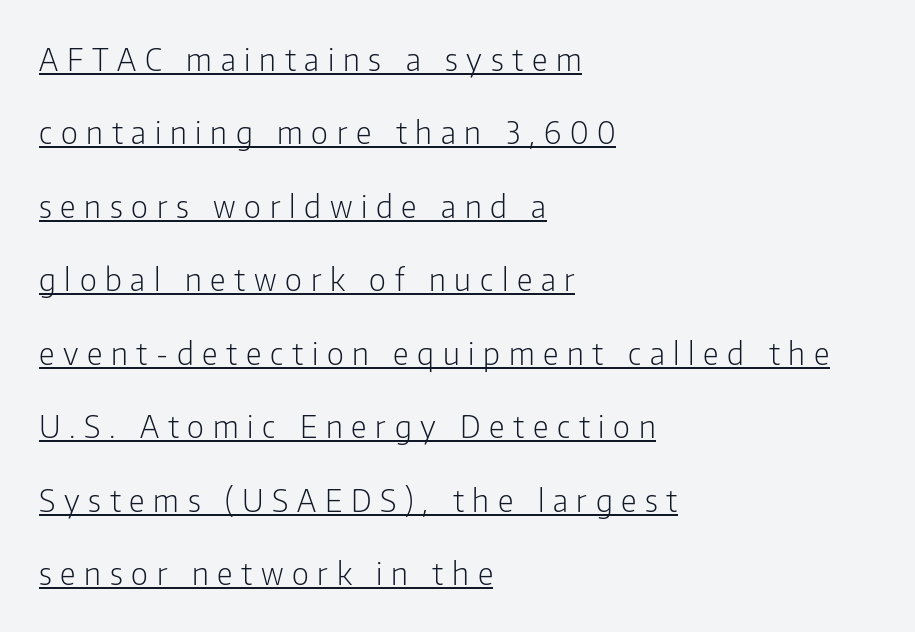
Q: Is the text bold? A: No.
Q: Is the text italic (slanted)? A: No, it is upright.
Q: Is the typeface a serif or a sans-serif typeface? A: Sans-serif.
Q: Is the text underlined? A: Yes.
Q: How is the paragraph aligned? A: Left-aligned.
Q: Is the spacing between letters normal or unusually wide? A: Unusually wide.
Q: Is the spacing between lines tight, normal or loose? A: Loose.
Q: Width (condensed, normal, or wide)? A: Condensed.
Q: Stroke contrast? A: Low.
Q: x-height? A: Medium.
Q: Monospaced? A: No.
